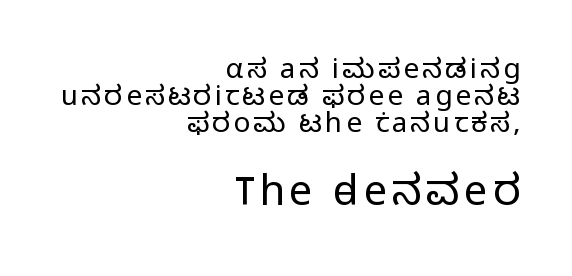
{"serif": "no", "italic": "no", "bold": "no", "weight": "light", "width": "normal", "stroke_contrast": "low", "x_height": "medium", "monospaced": "no", "underline": "no", "align": "right", "line_spacing": "tight", "line_spacing_ratio": 0.96, "larger_block": "second", "size_ratio": 1.5, "glyph_px": 42}
